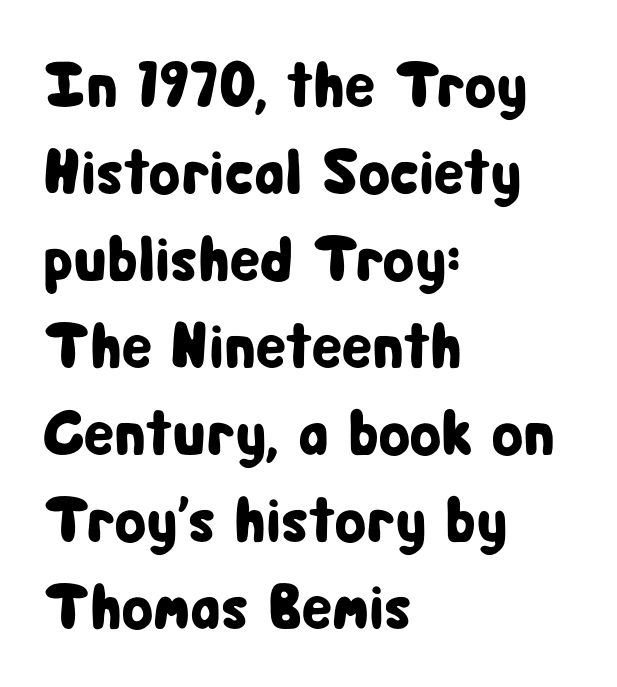
The image shows 64 px condensed sans-serif type, upright; set left-aligned, normal line spacing (1.36x), normal letter spacing, not underlined; low stroke contrast and a medium x-height.
